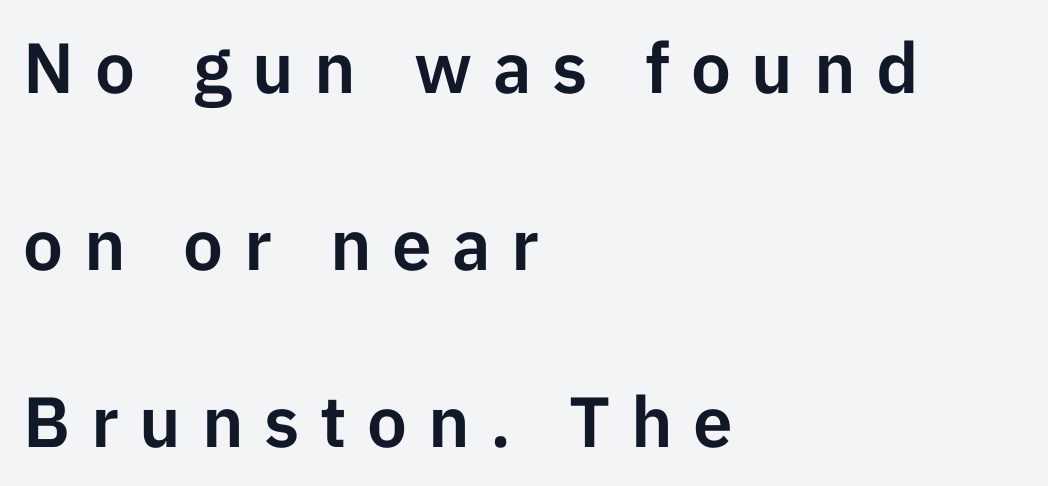
Every row of glyphs begins at an identical x-position on the left. The face used here is proportionally spaced, like ordinary book or web type. The type sits square on the baseline with zero lean. The face used here is a sans, in the tradition of grotesques and geometrics. Any mark beneath the type? The region is blank. Honestly, the rows look like they've been pulled way apart.
